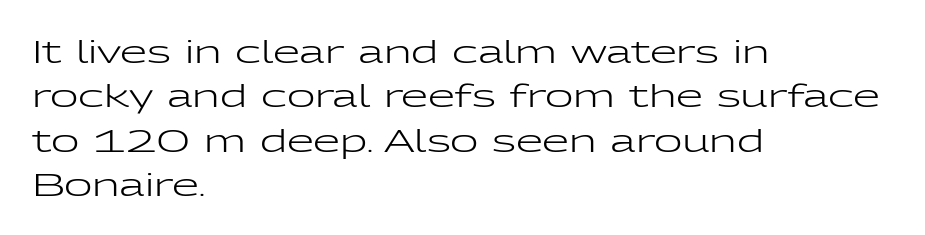
Q: Is the text bold? A: No.
Q: Is the text italic (slanted)? A: No, it is upright.
Q: Is the typeface a serif or a sans-serif typeface? A: Sans-serif.
Q: Is the text underlined? A: No.
Q: How is the paragraph aligned? A: Left-aligned.
Q: Is the spacing between letters normal or unusually wide? A: Normal.
Q: Is the spacing between lines tight, normal or loose? A: Normal.
Q: Width (condensed, normal, or wide)? A: Wide.
Q: Stroke contrast? A: Low.
Q: x-height? A: Medium.
Q: Monospaced? A: No.
